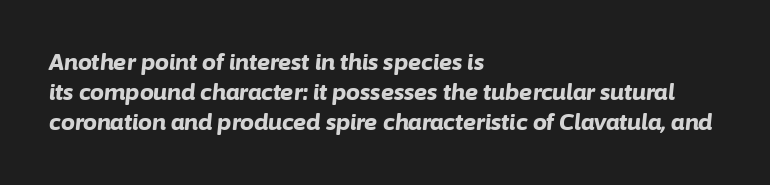
The image shows 22 px bold type, italic (leaning right); set left-aligned, normal line spacing (1.36x), normal letter spacing, not underlined.
